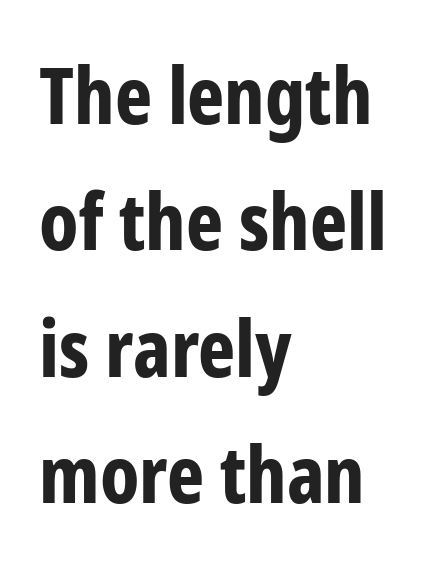
The image shows 79 px bold, condensed sans-serif type, upright; set left-aligned, normal line spacing (1.6x), normal letter spacing, not underlined; low stroke contrast and a medium x-height.
